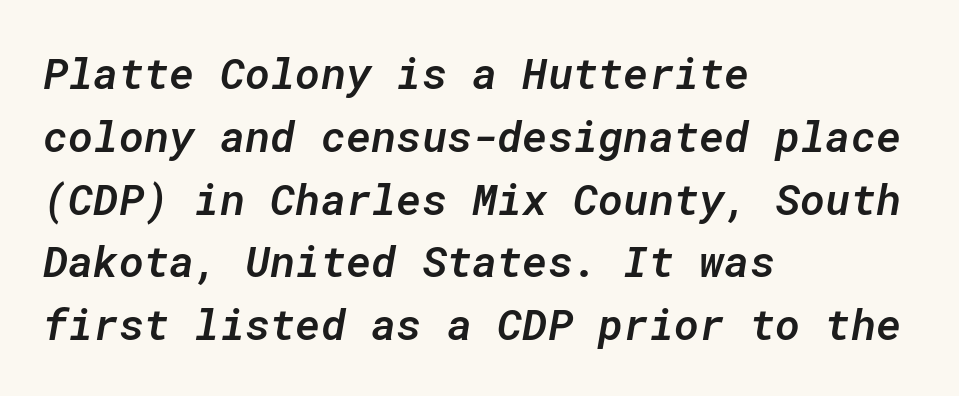
The letters are slanted; this is an italic face. Line spacing here is normal. Observe the ordinary spacing: letters are neighbours, not strangers. Is this a fixed-width face? Yes — each glyph sits in an identical cell. Clear beneath every line of the passage.
